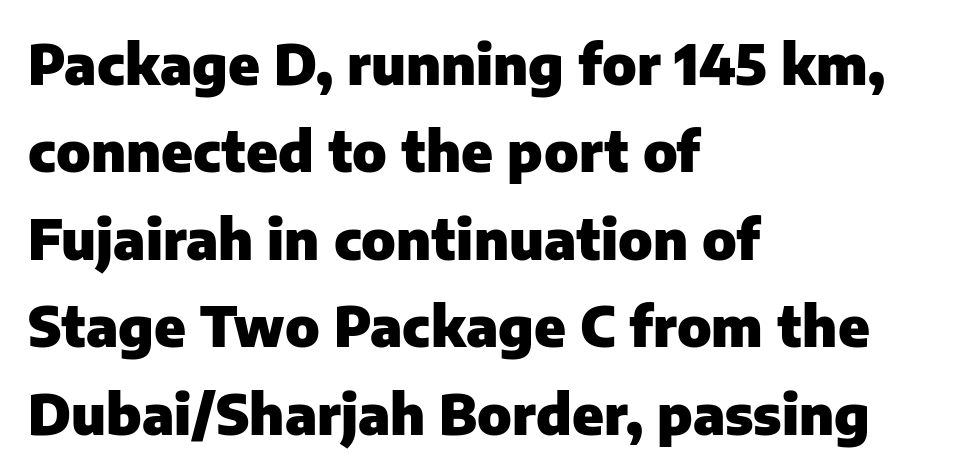
Q: Is the text bold? A: Yes.
Q: Is the text italic (slanted)? A: No, it is upright.
Q: Is the typeface a serif or a sans-serif typeface? A: Sans-serif.
Q: Is the text underlined? A: No.
Q: How is the paragraph aligned? A: Left-aligned.
Q: Is the spacing between letters normal or unusually wide? A: Normal.
Q: Is the spacing between lines tight, normal or loose? A: Normal.
Q: Width (condensed, normal, or wide)? A: Normal.
Q: Stroke contrast? A: Low.
Q: x-height? A: Medium.
Q: Monospaced? A: No.
